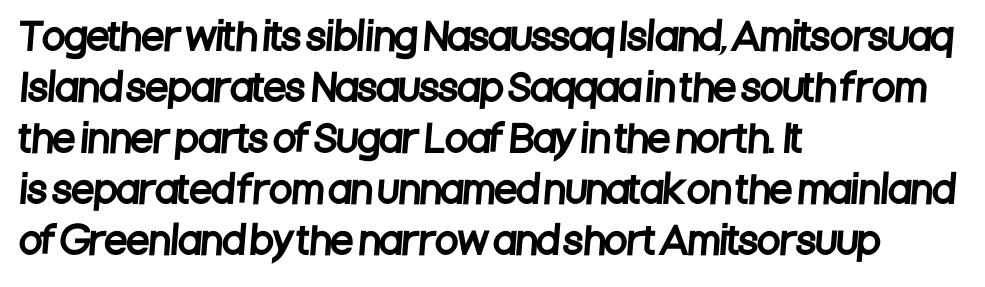
Character widths vary here, with narrow letters taking less room than wide ones. Regarding leading, the lines here are spaced in the standard way. No extra tracking has been applied to these lines. The zone under the glyphs is completely vacant. Does the copy run flush right? No — it runs flush left.
